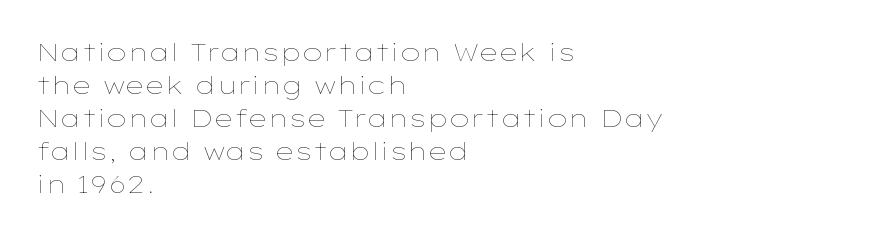
Q: Is the text bold? A: No.
Q: Is the text italic (slanted)? A: No, it is upright.
Q: Is the text underlined? A: No.
Q: How is the paragraph aligned? A: Left-aligned.
Q: Is the spacing between letters normal or unusually wide? A: Normal.
Q: Is the spacing between lines tight, normal or loose? A: Normal.
